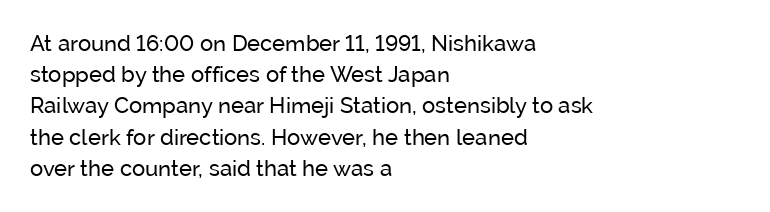
{"italic": "no", "bold": "no", "underline": "no", "align": "left", "line_spacing": "normal", "line_spacing_ratio": 1.42, "letter_spacing": "normal", "letter_spacing_em": 0.0, "glyph_px": 22}
